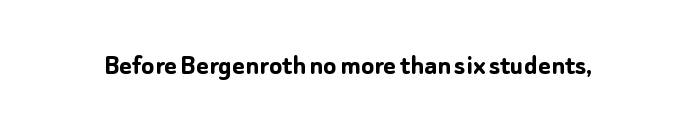
Q: Is the text bold? A: Yes.
Q: Is the text italic (slanted)? A: No, it is upright.
Q: Is the typeface a serif or a sans-serif typeface? A: Sans-serif.
Q: Is the text underlined? A: No.
Q: Is the spacing between letters normal or unusually wide? A: Normal.
Q: Width (condensed, normal, or wide)? A: Normal.
Q: Stroke contrast? A: Low.
Q: x-height? A: Medium.
Q: Monospaced? A: No.
